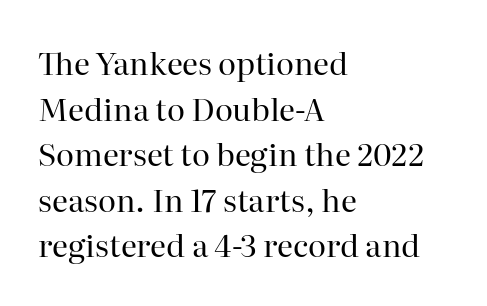
The image shows 31 px regular-weight serif type, upright; set left-aligned, normal line spacing (1.47x), normal letter spacing, not underlined; high stroke contrast and a medium x-height.
